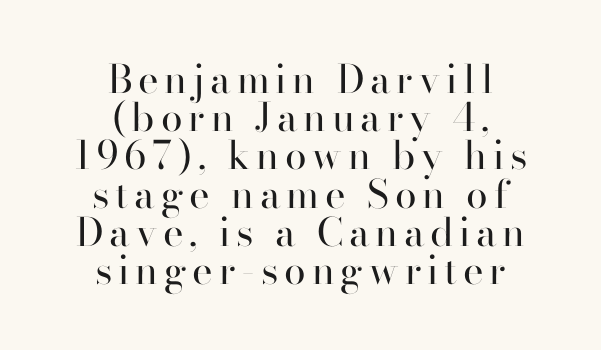
{"serif": "yes", "italic": "no", "bold": "no", "weight": "regular", "width": "normal", "stroke_contrast": "high", "x_height": "small", "monospaced": "no", "underline": "no", "align": "center", "line_spacing": "tight", "line_spacing_ratio": 0.98, "glyph_px": 39}
